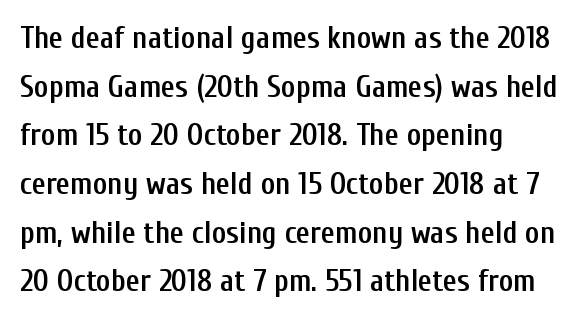
{"serif": "no", "italic": "no", "bold": "semi", "weight": "semibold", "width": "condensed", "stroke_contrast": "low", "x_height": "medium", "monospaced": "no", "underline": "no", "align": "left", "line_spacing": "normal", "line_spacing_ratio": 1.57, "letter_spacing": "normal", "letter_spacing_em": 0.0, "glyph_px": 31}
